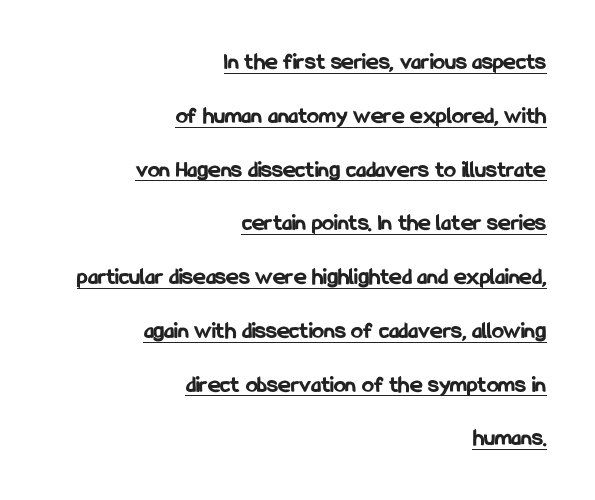
Compared with an ordinary text face, these strokes are far heavier — a full bold. This sample is right-justified, so line beginnings fall wherever the words allow. Compared with typical body copy, the letter spacing here is the same. The passage shown stacks its lines with a broad gap. Tall strokes in this sample are plumb rather than angled. A rule runs beneath these lines of type.
